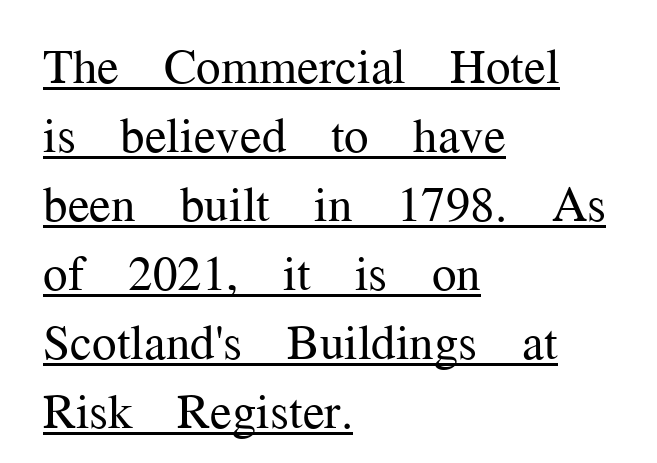
{"serif": "yes", "italic": "no", "bold": "no", "weight": "regular", "width": "normal", "stroke_contrast": "medium", "x_height": "medium", "monospaced": "no", "underline": "yes", "align": "left", "line_spacing": "normal", "line_spacing_ratio": 1.41, "letter_spacing": "normal", "letter_spacing_em": 0.0, "glyph_px": 49}
